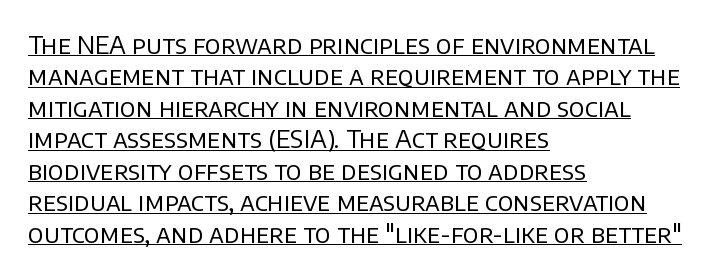
{"italic": "no", "bold": "no", "underline": "yes", "align": "left", "line_spacing": "normal", "line_spacing_ratio": 1.26, "letter_spacing": "normal", "letter_spacing_em": 0.0, "glyph_px": 25}
